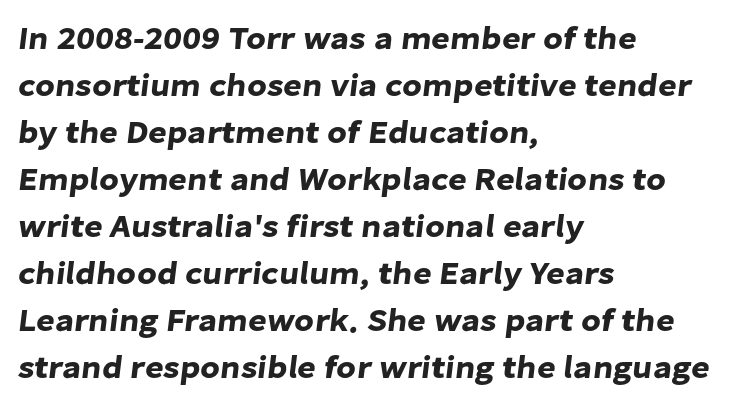
The image shows 32 px sans-serif type; set left-aligned, normal line spacing (1.47x), normal letter spacing, not underlined; low stroke contrast and a medium x-height.
